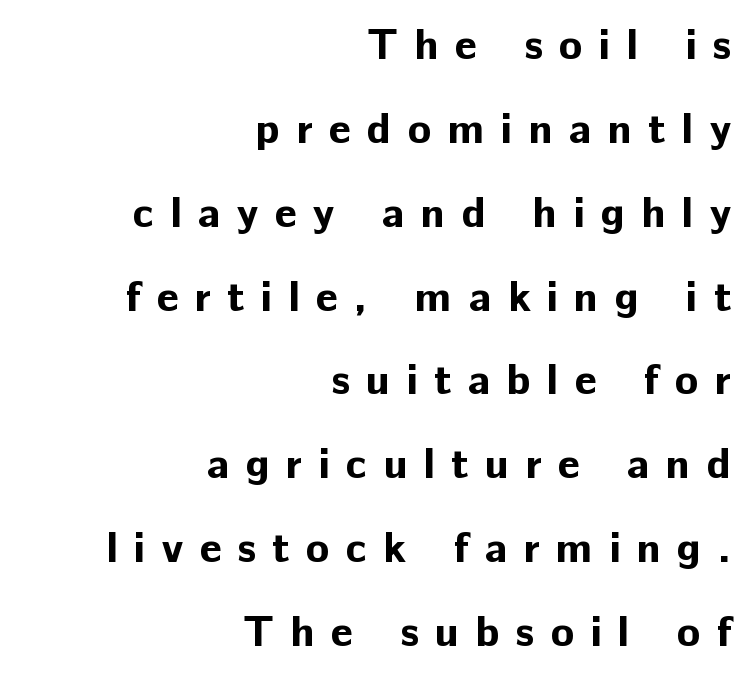
{"serif": "no", "italic": "no", "bold": "yes", "weight": "bold", "width": "normal", "stroke_contrast": "low", "x_height": "medium", "monospaced": "no", "underline": "no", "align": "right", "line_spacing": "loose", "line_spacing_ratio": 1.95, "letter_spacing": "wide", "letter_spacing_em": 0.38, "glyph_px": 43}
